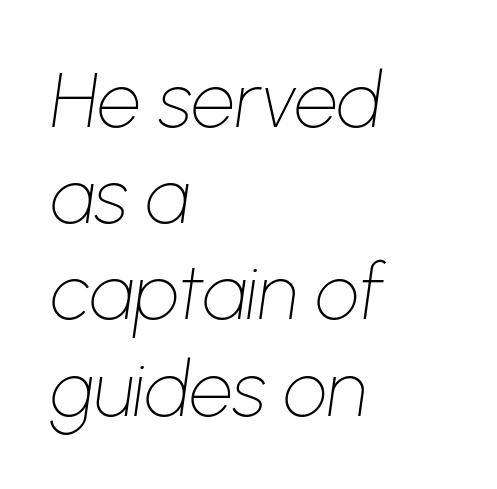
The image shows 77 px thin type, italic (leaning right); set left-aligned, normal line spacing (1.25x), normal letter spacing, not underlined; low stroke contrast and a medium x-height.
